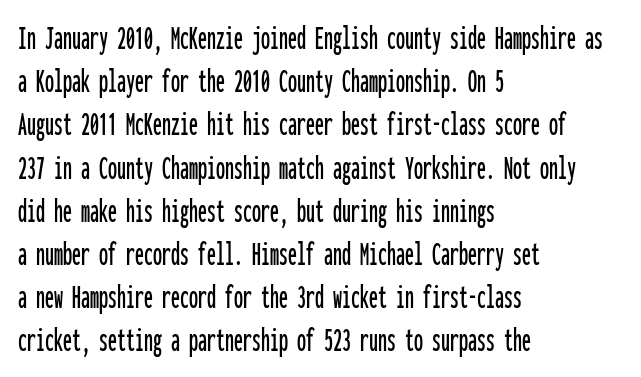
Is this a fixed-width face? Yes — each glyph sits in an identical cell. Teacher's note: observe the even left margin — that is flush-left alignment. Only glyphs here, with clear space below each row. The letterforms sit shoulder to shoulder at normal distance.
